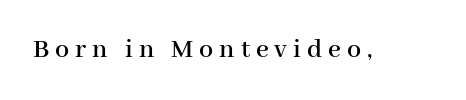
{"serif": "yes", "italic": "no", "width": "normal", "stroke_contrast": "high", "x_height": "medium", "monospaced": "no", "underline": "no", "letter_spacing": "wide", "letter_spacing_em": 0.21, "glyph_px": 28}
